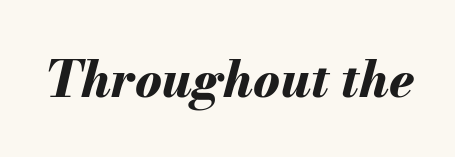
The image shows 50 px bold type, italic (leaning right); set normal letter spacing, not underlined; medium stroke contrast and a small x-height.
